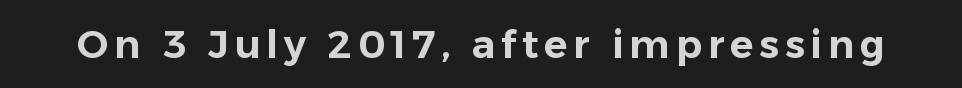
Q: Is the text italic (slanted)? A: No, it is upright.
Q: Is the typeface a serif or a sans-serif typeface? A: Sans-serif.
Q: Is the text underlined? A: No.
Q: Width (condensed, normal, or wide)? A: Normal.
Q: Stroke contrast? A: Low.
Q: x-height? A: Medium.
Q: Monospaced? A: No.
